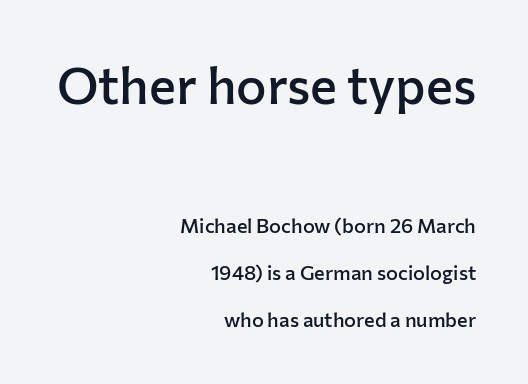
Q: Is the text bold? A: Semi-bold.
Q: Is the text italic (slanted)? A: No, it is upright.
Q: Is the typeface a serif or a sans-serif typeface? A: Sans-serif.
Q: Is the text underlined? A: No.
Q: How is the paragraph aligned? A: Right-aligned.
Q: Is the spacing between letters normal or unusually wide? A: Normal.
Q: Is the spacing between lines tight, normal or loose? A: Loose.
Q: Which block of text is set in a larger size, the first (top) or the second (bottom)? A: The first (top) one.
Q: Width (condensed, normal, or wide)? A: Normal.
Q: Stroke contrast? A: Low.
Q: x-height? A: Medium.
Q: Monospaced? A: No.
